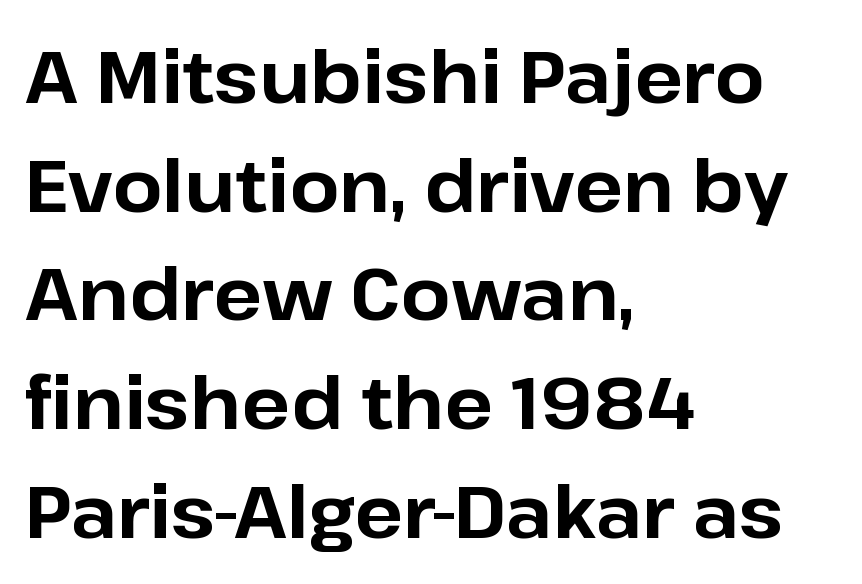
Q: Is the text bold? A: Yes.
Q: Is the text italic (slanted)? A: No, it is upright.
Q: Is the typeface a serif or a sans-serif typeface? A: Sans-serif.
Q: Is the text underlined? A: No.
Q: How is the paragraph aligned? A: Left-aligned.
Q: Is the spacing between letters normal or unusually wide? A: Normal.
Q: Is the spacing between lines tight, normal or loose? A: Normal.
Q: Width (condensed, normal, or wide)? A: Normal.
Q: Stroke contrast? A: Low.
Q: x-height? A: Medium.
Q: Monospaced? A: No.
